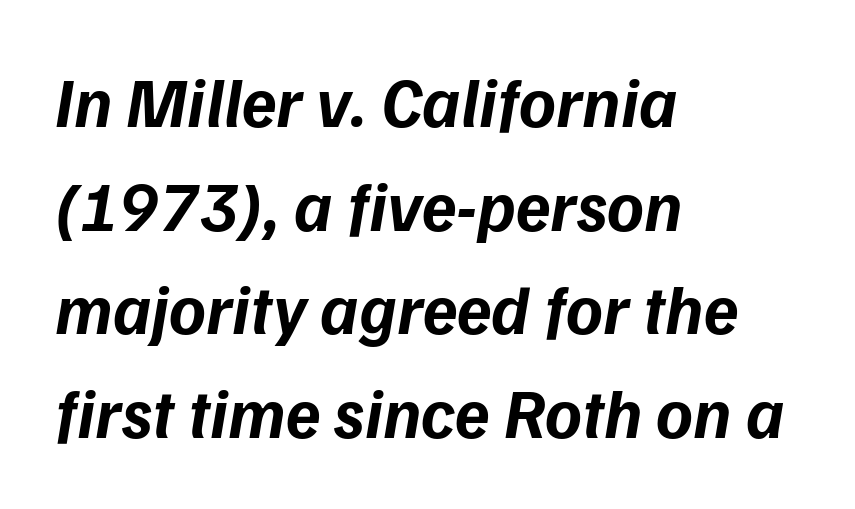
Q: Is the text bold? A: Yes.
Q: Is the text italic (slanted)? A: Yes, it leans right by about 9 degrees.
Q: Is the text underlined? A: No.
Q: How is the paragraph aligned? A: Left-aligned.
Q: Is the spacing between letters normal or unusually wide? A: Normal.
Q: Is the spacing between lines tight, normal or loose? A: Normal.
Q: Width (condensed, normal, or wide)? A: Normal.
Q: Stroke contrast? A: Low.
Q: x-height? A: Medium.
Q: Monospaced? A: No.
